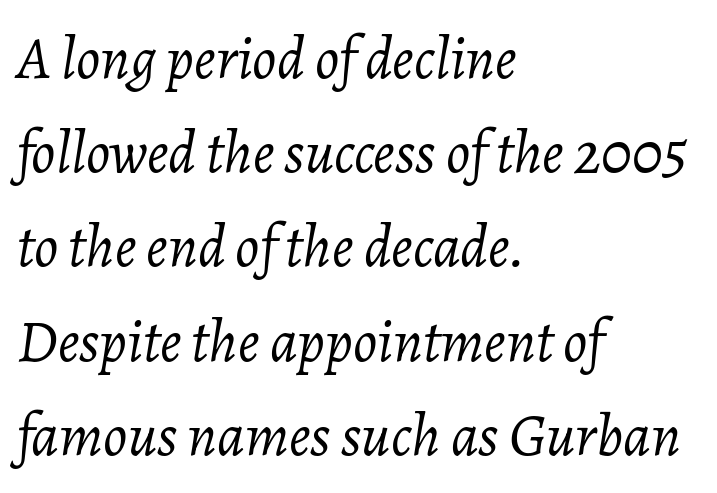
The horizontal fit of the characters is conventional and even. Normally led — the rows are evenly, conventionally spaced. These lines are rendered in a variable-pitch font. A light-to-regular cut is what we see here. Every row of glyphs begins at an identical x-position on the left.
